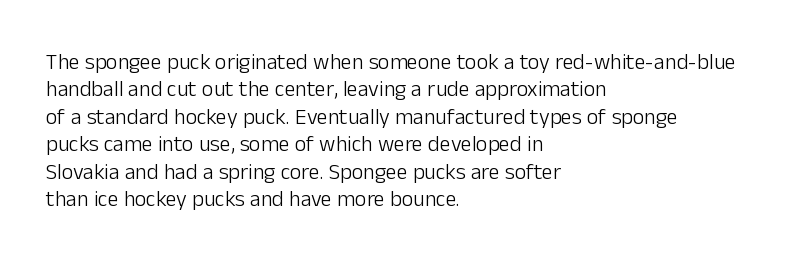
{"italic": "no", "bold": "no", "underline": "no", "align": "left", "line_spacing": "normal", "line_spacing_ratio": 1.25, "letter_spacing": "normal", "letter_spacing_em": 0.0, "glyph_px": 22}
